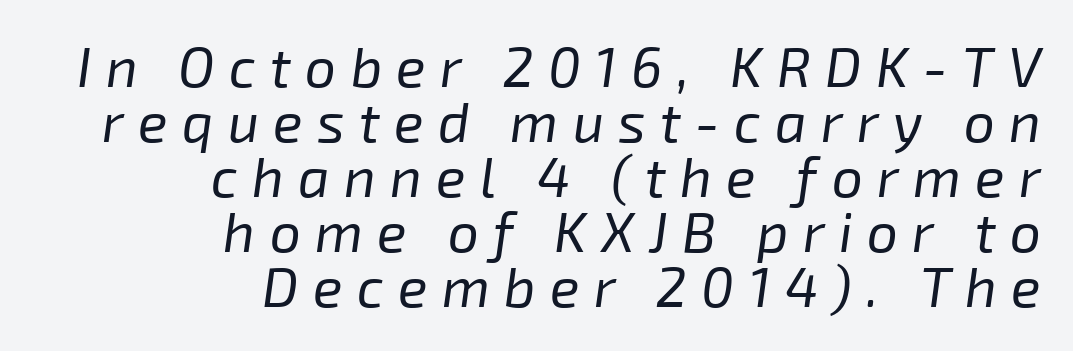
{"italic": "yes", "lean": "right", "slant_degrees": 8, "bold": "no", "weight": "regular", "width": "normal", "stroke_contrast": "low", "x_height": "medium", "monospaced": "no", "underline": "no", "align": "right", "line_spacing": "tight", "line_spacing_ratio": 1.0, "letter_spacing": "wide", "letter_spacing_em": 0.26, "glyph_px": 55}
